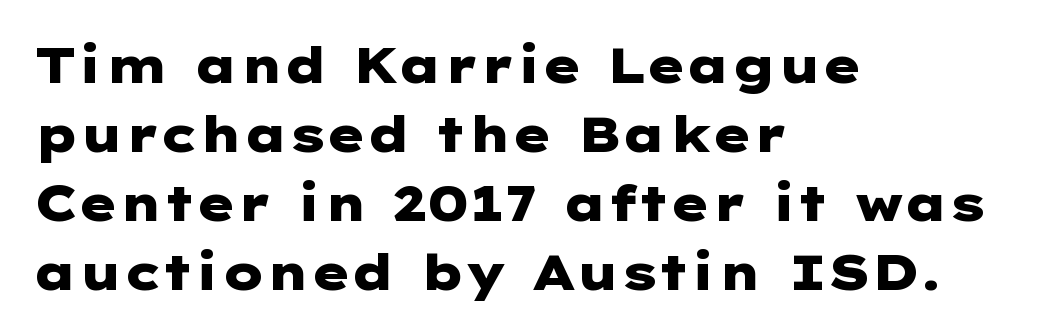
The image shows 50 px heavy, wide sans-serif type, upright; set left-aligned, normal line spacing (1.38x), normal letter spacing, not underlined; low stroke contrast and a medium x-height.
